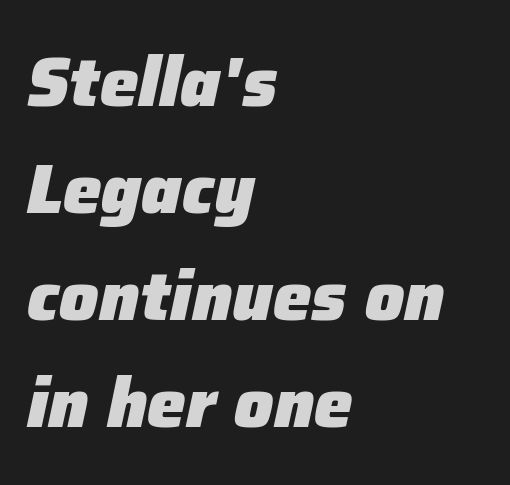
{"italic": "yes", "lean": "right", "slant_degrees": 12, "bold": "yes", "weight": "heavy", "width": "normal", "stroke_contrast": "low", "x_height": "medium", "monospaced": "no", "underline": "no", "align": "left", "line_spacing": "normal", "line_spacing_ratio": 1.55, "letter_spacing": "normal", "letter_spacing_em": 0.0, "glyph_px": 69}
